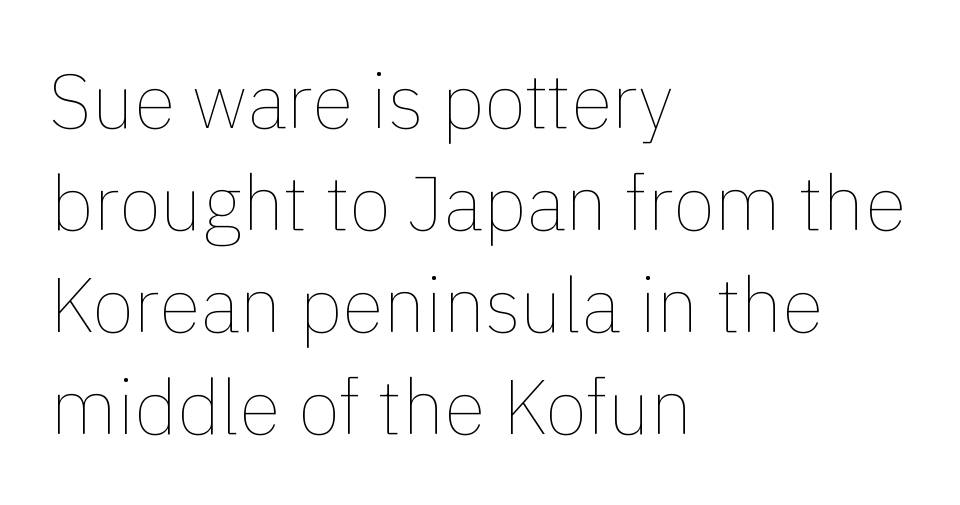
{"italic": "no", "bold": "no", "weight": "thin", "width": "normal", "x_height": "medium", "monospaced": "no", "underline": "no", "align": "left", "line_spacing": "normal", "line_spacing_ratio": 1.34, "letter_spacing": "normal", "letter_spacing_em": 0.0, "glyph_px": 76}
